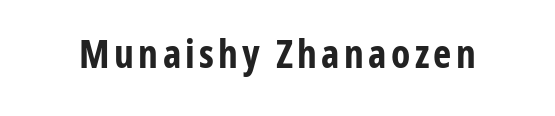
The image shows 39 px bold, condensed sans-serif type, upright; set not underlined; low stroke contrast and a medium x-height.
